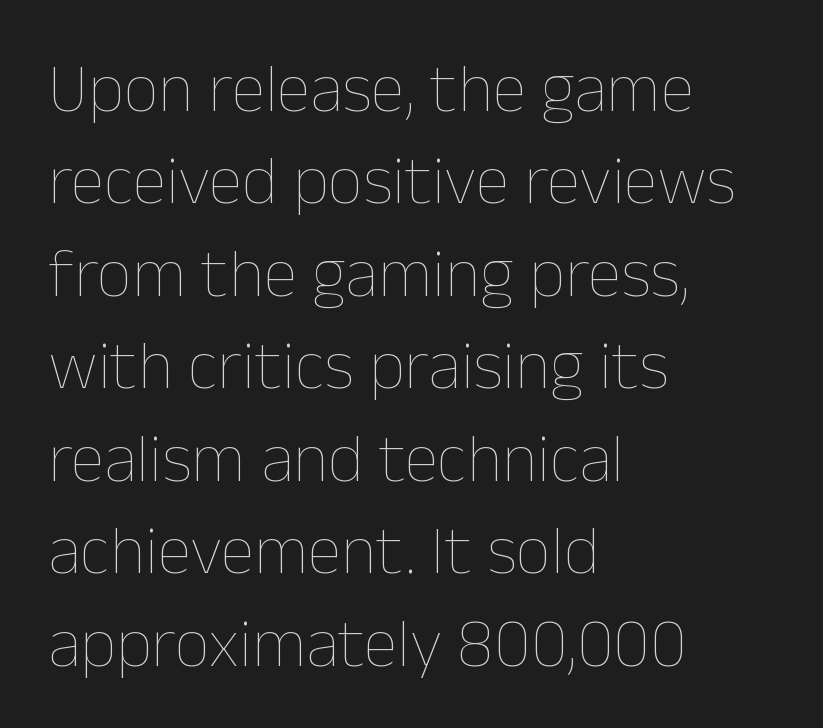
Left-aligned paragraph, ragged on the right. The lines sit at an ordinary, default distance from one another. Standard letterfit; no display-style spreading of the glyphs. The string is rendered with underlining switched off. This sample uses an upright cut, with every glyph sitting square on the baseline. The passage shown is typed in a proportional face where columns would drift.
